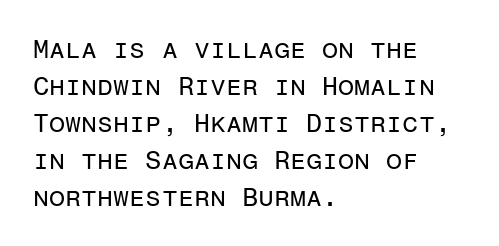
{"italic": "no", "bold": "no", "underline": "no", "align": "left", "line_spacing": "normal", "line_spacing_ratio": 1.42, "letter_spacing": "normal", "letter_spacing_em": 0.0, "glyph_px": 26}
